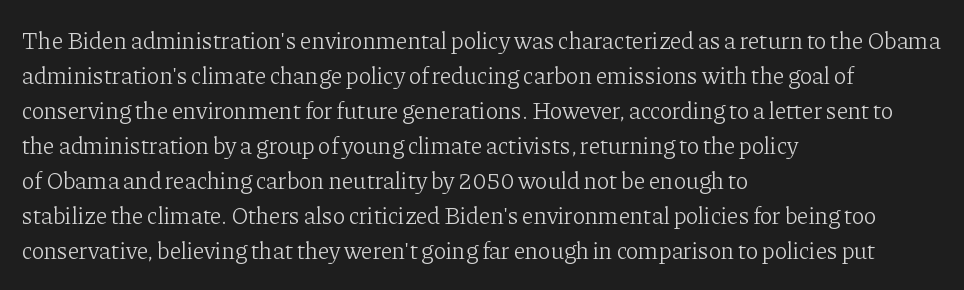
Q: Is the text bold? A: No.
Q: Is the text italic (slanted)? A: No, it is upright.
Q: Is the text underlined? A: No.
Q: How is the paragraph aligned? A: Left-aligned.
Q: Is the spacing between letters normal or unusually wide? A: Normal.
Q: Is the spacing between lines tight, normal or loose? A: Normal.
